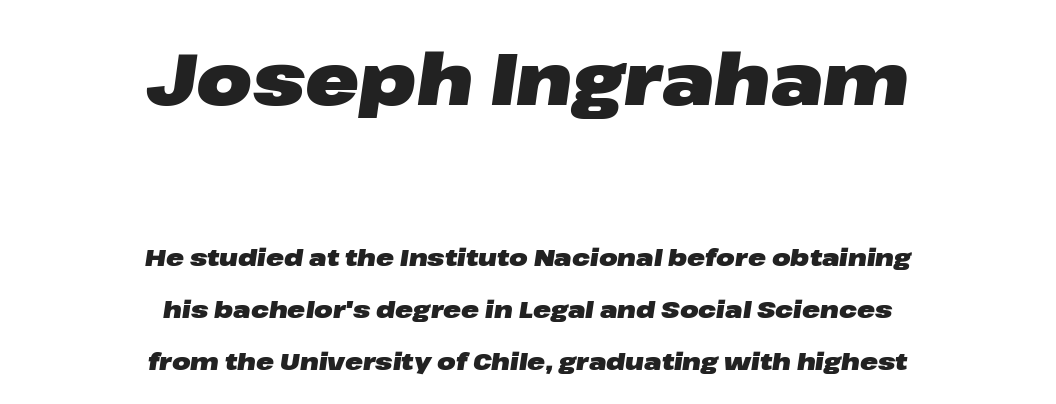
This block would shrink considerably if given ordinary leading; it's expanded now. The passage shown has conventional tracking throughout. The upper block of text is set noticeably larger than the block beneath it. Summary of weight: heavy, a full bold.
